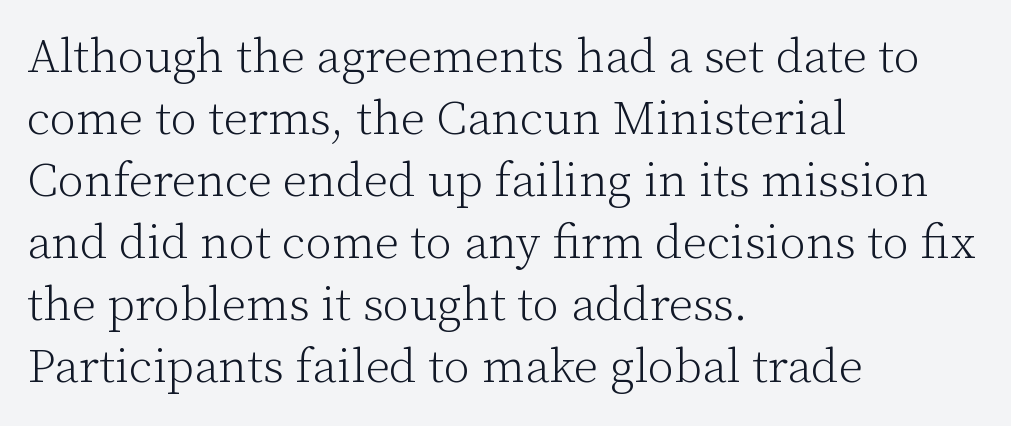
Varying glyph widths throughout — classic text-font behaviour. The passage shown is not underscored anywhere. Nobody touched the tracking dial on this one. This sample uses an upright cut, with every glyph sitting square on the baseline. A normal amount of white space separates one row of letters from the next.
